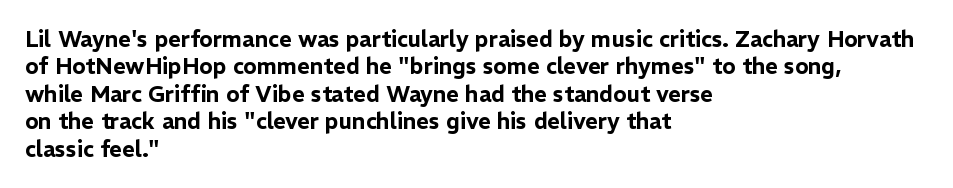
Q: Is the text italic (slanted)? A: No, it is upright.
Q: Is the text underlined? A: No.
Q: How is the paragraph aligned? A: Left-aligned.
Q: Is the spacing between letters normal or unusually wide? A: Normal.
Q: Is the spacing between lines tight, normal or loose? A: Normal.
